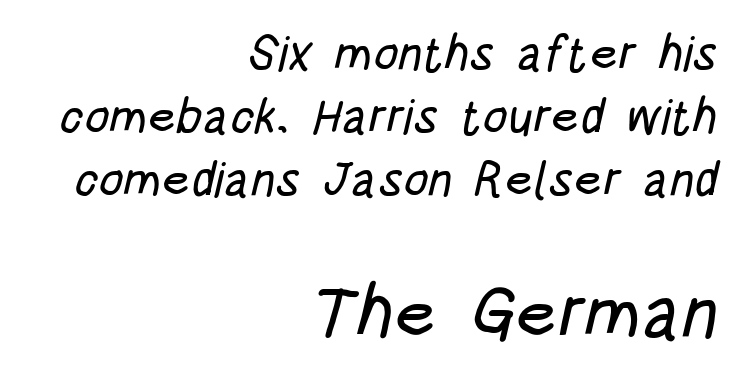
{"serif": "no", "width": "condensed", "stroke_contrast": "low", "x_height": "large", "monospaced": "no", "underline": "no", "align": "right", "line_spacing": "normal", "line_spacing_ratio": 1.29, "letter_spacing": "normal", "letter_spacing_em": 0.0, "larger_block": "second", "size_ratio": 1.49, "glyph_px": 73}
